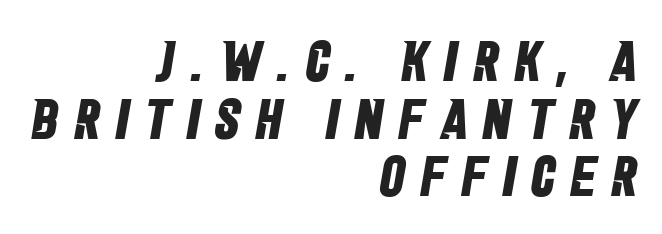
Observe the wide spacing: letters keep a clear distance from each other. The leading is snug, giving the passage a crowded texture. The passage shown is emphatically bold. This rendering features lettering with no underline.
